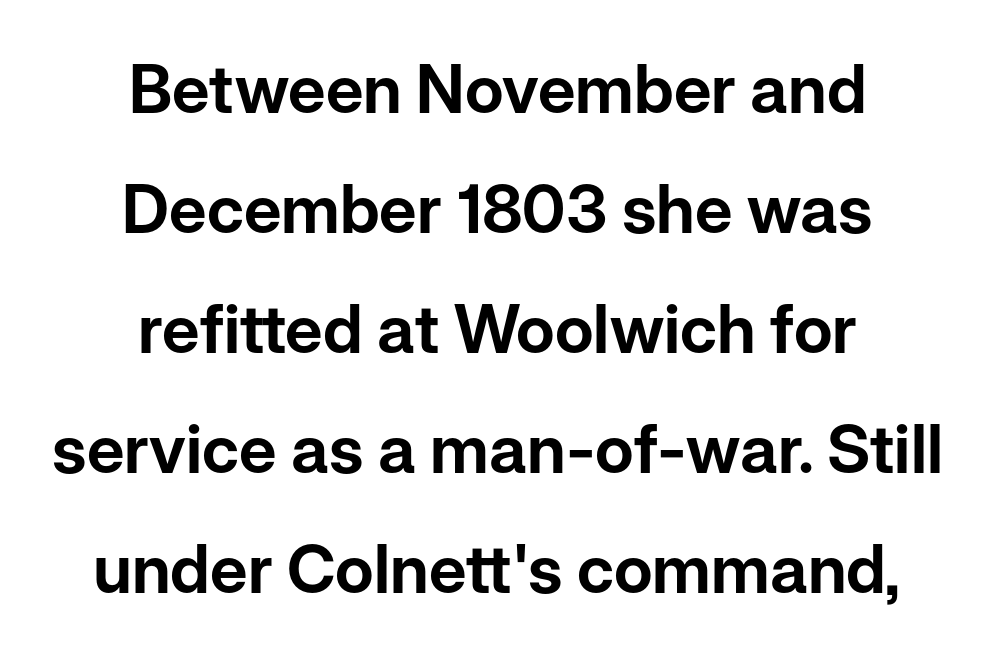
{"serif": "no", "italic": "no", "width": "normal", "stroke_contrast": "low", "x_height": "medium", "monospaced": "no", "underline": "no", "align": "center", "line_spacing_ratio": 1.79, "letter_spacing": "normal", "letter_spacing_em": 0.0, "glyph_px": 67}
